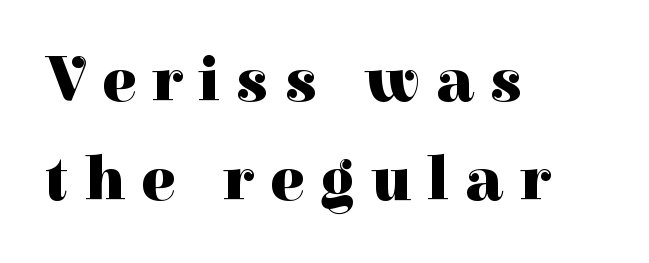
The image shows 63 px heavy serif type, upright; set left-aligned, normal line spacing (1.57x), unusually wide letter spacing (+0.26 em), not underlined; high stroke contrast and a medium x-height.
